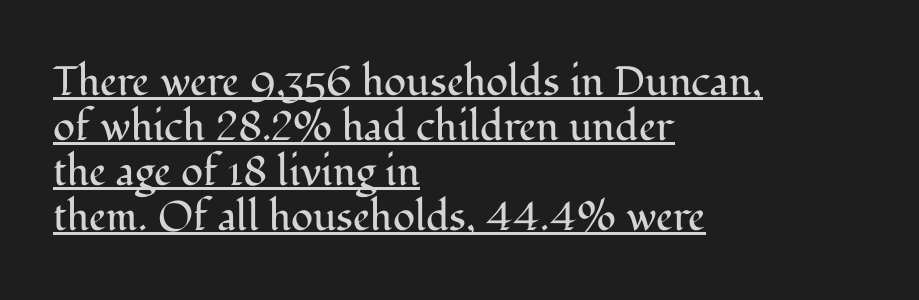
{"serif": "yes", "italic": "no", "bold": "no", "weight": "regular", "width": "normal", "stroke_contrast": "medium", "x_height": "medium", "monospaced": "no", "underline": "yes", "align": "left", "line_spacing": "tight", "line_spacing_ratio": 1.1, "letter_spacing": "normal", "letter_spacing_em": 0.0, "glyph_px": 41}
